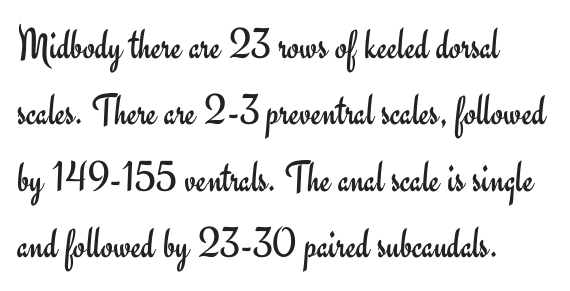
The image shows 44 px regular-weight sans-serif type; set left-aligned, normal line spacing (1.51x), normal letter spacing, not underlined; low stroke contrast and a small x-height.
